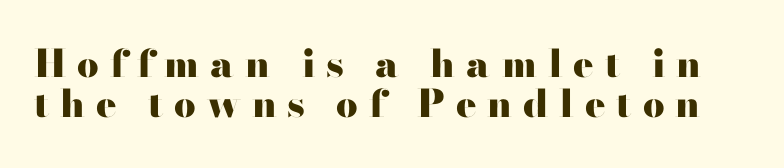
Q: Is the text bold? A: Yes.
Q: Is the text italic (slanted)? A: No, it is upright.
Q: Is the typeface a serif or a sans-serif typeface? A: Sans-serif.
Q: Is the text underlined? A: No.
Q: Is the spacing between letters normal or unusually wide? A: Unusually wide.
Q: Is the spacing between lines tight, normal or loose? A: Tight.
Q: Width (condensed, normal, or wide)? A: Wide.
Q: Stroke contrast? A: High.
Q: x-height? A: Small.
Q: Monospaced? A: No.
